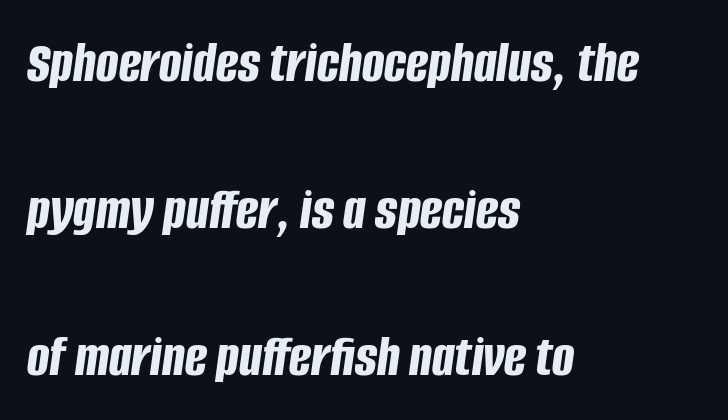
Q: Is the text bold? A: Yes.
Q: Is the text italic (slanted)? A: Yes, it leans right by about 8 degrees.
Q: Is the text underlined? A: No.
Q: How is the paragraph aligned? A: Left-aligned.
Q: Is the spacing between letters normal or unusually wide? A: Normal.
Q: Is the spacing between lines tight, normal or loose? A: Loose.
Q: Width (condensed, normal, or wide)? A: Condensed.
Q: Stroke contrast? A: Low.
Q: x-height? A: Large.
Q: Monospaced? A: No.
